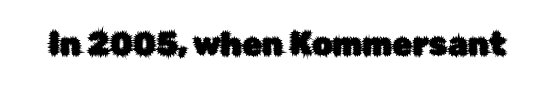
Rendered with straight, roman letterforms. You could not count columns in this text — the font is proportionally spaced. Rule under the text: the space is simply empty. The letters carry no serifs — their stems end cleanly without finishing strokes. This sample uses plain, unmodified letter spacing.
